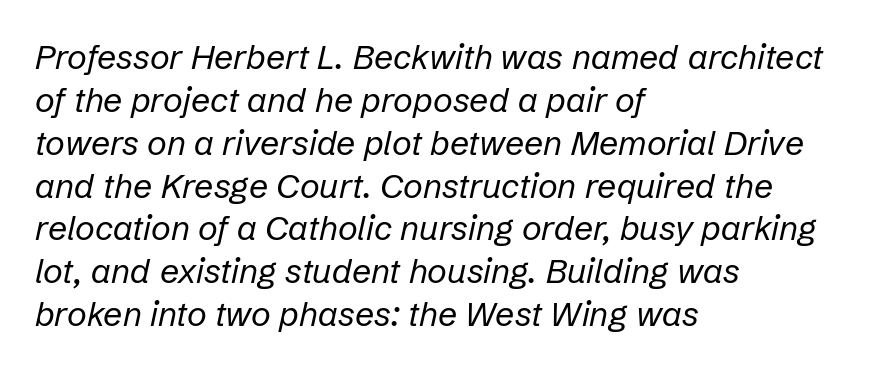
{"italic": "yes", "lean": "right", "slant_degrees": 12, "bold": "no", "weight": "regular", "width": "normal", "stroke_contrast": "low", "x_height": "medium", "monospaced": "no", "underline": "no", "align": "left", "line_spacing": "normal", "line_spacing_ratio": 1.26, "letter_spacing": "normal", "letter_spacing_em": 0.0, "glyph_px": 34}
